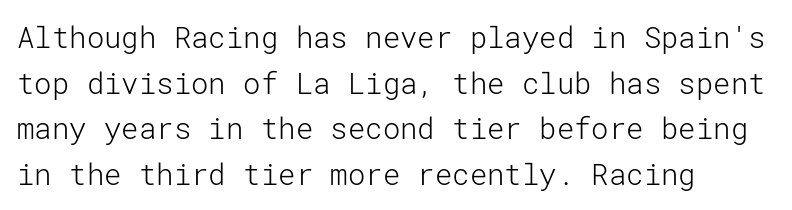
{"serif": "no", "italic": "no", "bold": "no", "weight": "light", "width": "normal", "stroke_contrast": "low", "x_height": "medium", "underline": "no", "align": "left", "line_spacing": "normal", "line_spacing_ratio": 1.57, "letter_spacing": "normal", "letter_spacing_em": 0.0, "glyph_px": 29}
